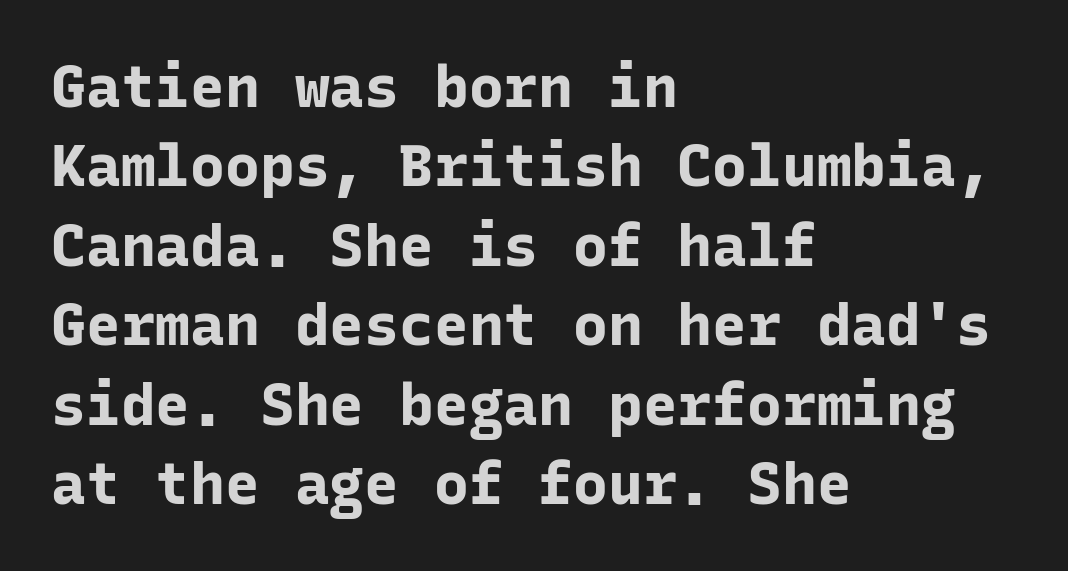
Q: Is the text bold? A: Yes.
Q: Is the text italic (slanted)? A: No, it is upright.
Q: Is the typeface a serif or a sans-serif typeface? A: Sans-serif.
Q: Is the text underlined? A: No.
Q: How is the paragraph aligned? A: Left-aligned.
Q: Is the spacing between letters normal or unusually wide? A: Normal.
Q: Is the spacing between lines tight, normal or loose? A: Normal.
Q: Width (condensed, normal, or wide)? A: Normal.
Q: Stroke contrast? A: Low.
Q: x-height? A: Medium.
Q: Monospaced? A: Yes.
